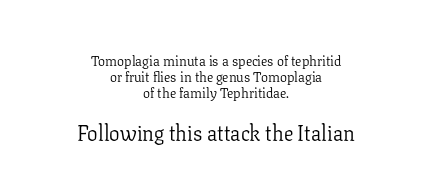
{"italic": "no", "bold": "no", "underline": "no", "align": "center", "line_spacing_ratio": 1.16, "letter_spacing": "normal", "letter_spacing_em": 0.0, "larger_block": "second", "size_ratio": 1.5, "glyph_px": 21}
